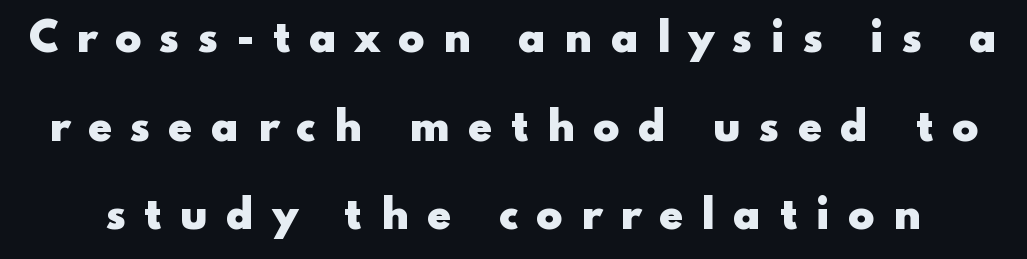
Q: Is the text bold? A: Yes.
Q: Is the text italic (slanted)? A: No, it is upright.
Q: Is the typeface a serif or a sans-serif typeface? A: Sans-serif.
Q: Is the text underlined? A: No.
Q: Is the spacing between letters normal or unusually wide? A: Unusually wide.
Q: Is the spacing between lines tight, normal or loose? A: Loose.
Q: Width (condensed, normal, or wide)? A: Wide.
Q: Stroke contrast? A: Low.
Q: x-height? A: Small.
Q: Monospaced? A: No.
